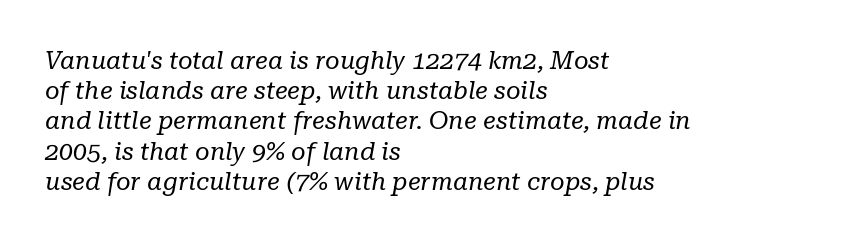
The image shows 25 px text type, italic (leaning right); set left-aligned, line spacing 1.21x, normal letter spacing, not underlined.
